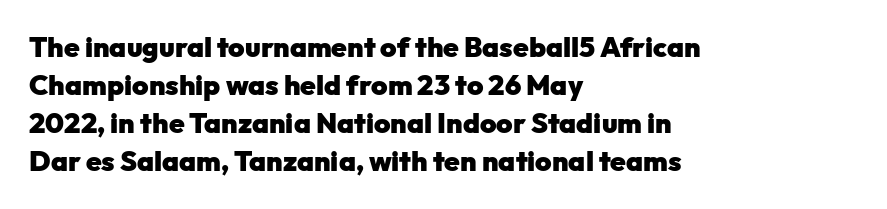
A typesetter would call this leading conventional body-copy spacing. Every letter is thick-stroked: bold, no question. The letterforms sit shoulder to shoulder at normal distance. You could not count columns in this text — the font is proportionally spaced. Grotesque or geometric, the face here clearly has no serifs.
